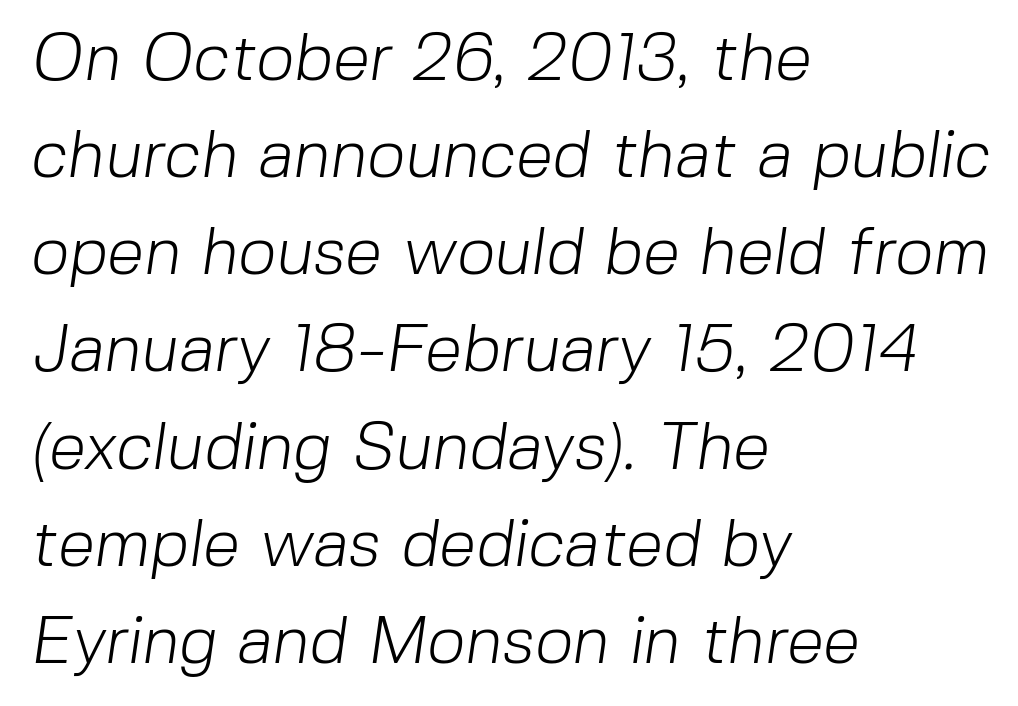
These lines are rendered in a variable-pitch font. The typeface has the unassuming heft of standard copy or less. Teacher's note: observe the even left margin — that is flush-left alignment. Here the glyphs are tracked normally, forming tight word shapes.
